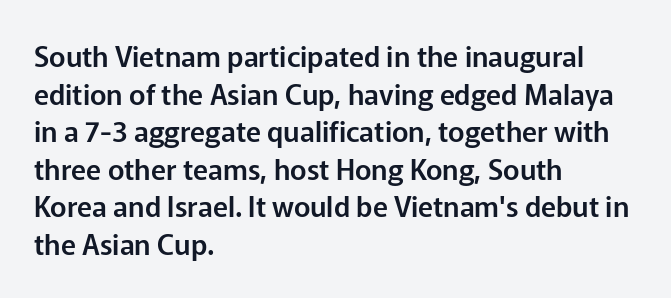
Is there much room between lines? A standard amount, neither cramped nor airy. The face used here is a sans, in the tradition of grotesques and geometrics. This sample uses plain, unmodified letter spacing. You can tell it's not italic because the verticals are truly vertical.
